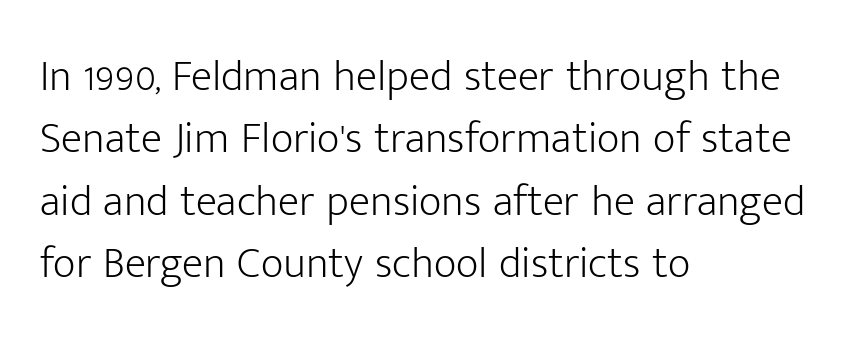
The image shows 44 px light sans-serif type, upright; set left-aligned, normal line spacing (1.42x), normal letter spacing, not underlined; low stroke contrast and a medium x-height.
